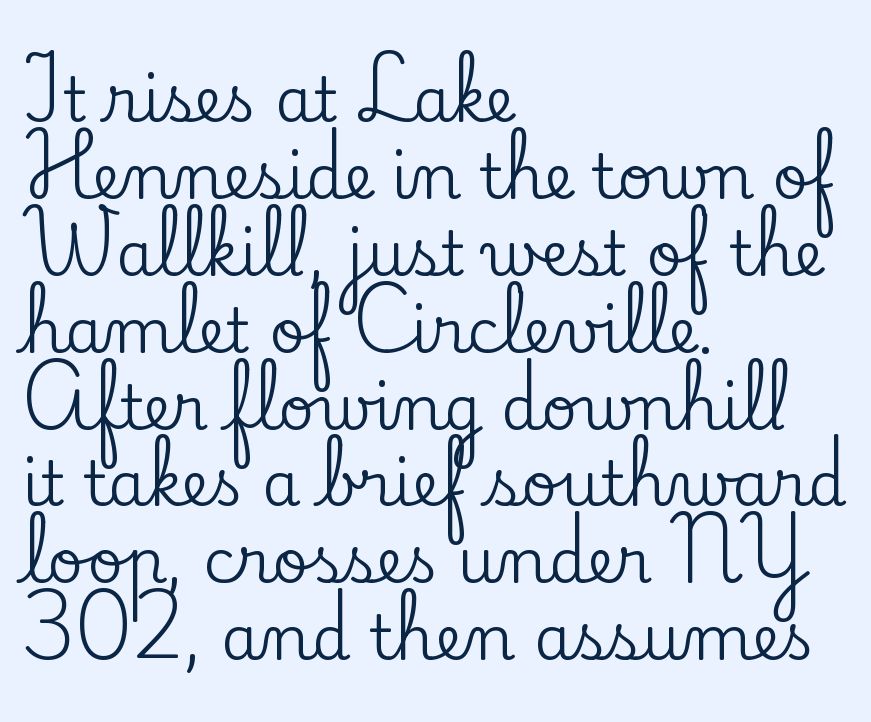
{"serif": "yes", "italic": "no", "width": "normal", "stroke_contrast": "low", "x_height": "small", "monospaced": "no", "underline": "no", "align": "left", "line_spacing_ratio": 1.24, "letter_spacing": "normal", "letter_spacing_em": 0.0, "glyph_px": 62}
